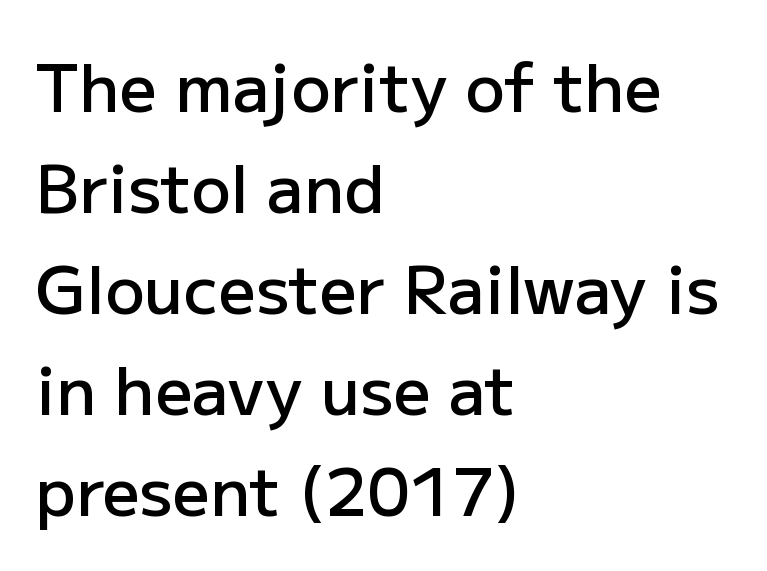
Q: Is the text bold? A: Semi-bold.
Q: Is the text italic (slanted)? A: No, it is upright.
Q: Is the typeface a serif or a sans-serif typeface? A: Sans-serif.
Q: Is the text underlined? A: No.
Q: How is the paragraph aligned? A: Left-aligned.
Q: Is the spacing between letters normal or unusually wide? A: Normal.
Q: Is the spacing between lines tight, normal or loose? A: Normal.
Q: Width (condensed, normal, or wide)? A: Normal.
Q: Stroke contrast? A: Low.
Q: x-height? A: Medium.
Q: Monospaced? A: No.
